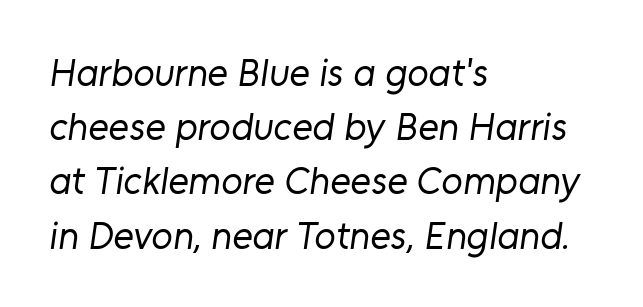
{"serif": "no", "bold": "no", "weight": "regular", "width": "normal", "stroke_contrast": "low", "x_height": "medium", "monospaced": "no", "underline": "no", "align": "left", "line_spacing": "normal", "line_spacing_ratio": 1.39, "letter_spacing": "normal", "letter_spacing_em": 0.0, "glyph_px": 39}
